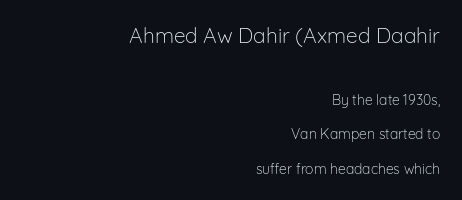
The image shows 21 px text type, upright; set right-aligned, loose line spacing (2.47x), normal letter spacing, not underlined; the first (top) block is 1.5x larger.
